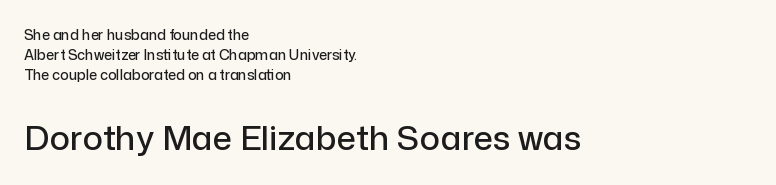
{"serif": "no", "italic": "no", "width": "normal", "stroke_contrast": "low", "x_height": "medium", "monospaced": "no", "underline": "no", "align": "left", "line_spacing": "normal", "line_spacing_ratio": 1.44, "letter_spacing": "normal", "letter_spacing_em": 0.0, "larger_block": "second", "size_ratio": 2.43, "glyph_px": 34}
